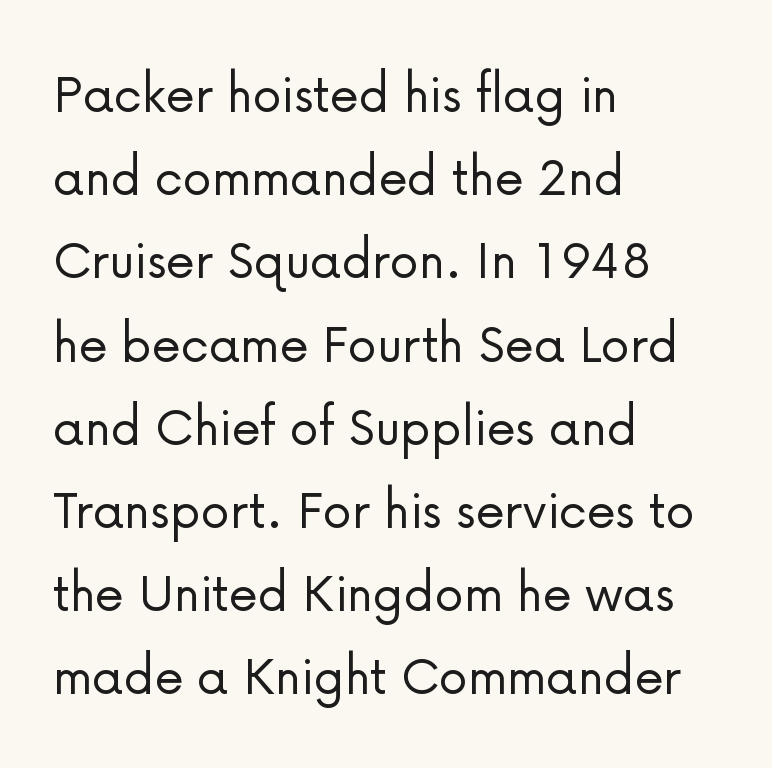
The image shows 59 px light sans-serif type, upright; set left-aligned, normal line spacing (1.41x), normal letter spacing, not underlined; low stroke contrast and a medium x-height.
